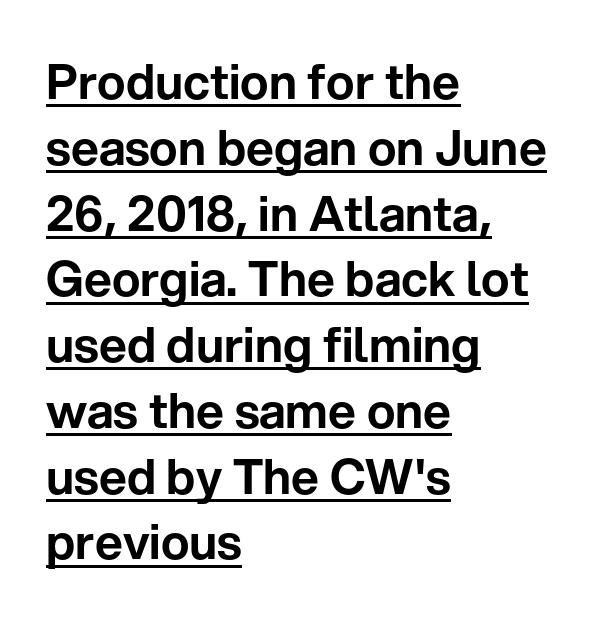
Notice how the stems are strictly vertical — no italics here. Decoration check: the copy is underlined. The rows are spaced the way most documents space them. Character widths vary here, with narrow letters taking less room than wide ones.
